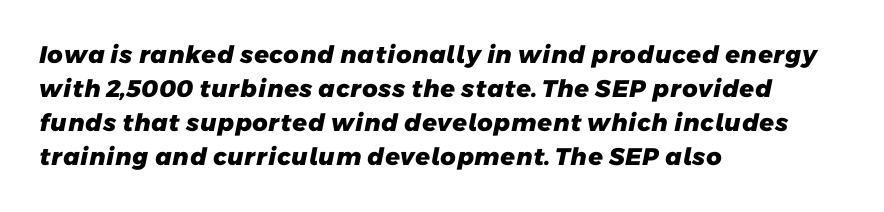
Look at the tracking — it's just the regular setting, nothing added. Weight: bold. Where is the straight margin? On the left. Successive baselines arrive at the customary interval.
